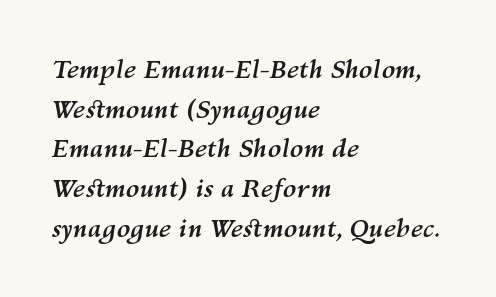
The image shows 25 px bold type, italic (leaning right); set left-aligned, normal line spacing (1.59x), normal letter spacing, not underlined.
